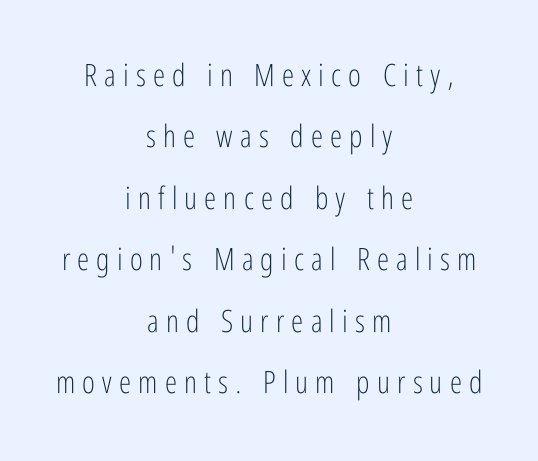
Q: Is the text bold? A: No.
Q: Is the text italic (slanted)? A: No, it is upright.
Q: Is the typeface a serif or a sans-serif typeface? A: Sans-serif.
Q: Is the text underlined? A: No.
Q: How is the paragraph aligned? A: Centered.
Q: Is the spacing between letters normal or unusually wide? A: Unusually wide.
Q: Is the spacing between lines tight, normal or loose? A: Loose.
Q: Width (condensed, normal, or wide)? A: Condensed.
Q: Stroke contrast? A: Low.
Q: x-height? A: Medium.
Q: Monospaced? A: No.
